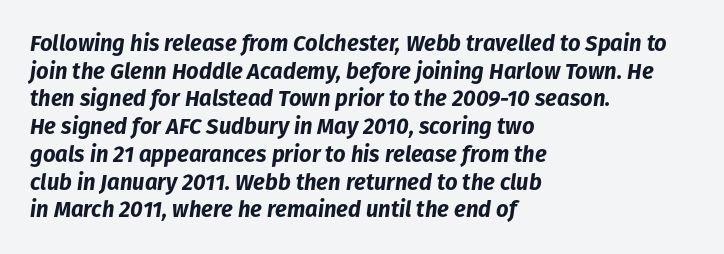
{"italic": "yes", "lean": "right", "slant_degrees": 8, "bold": "yes", "underline": "no", "align": "left", "line_spacing": "normal", "line_spacing_ratio": 1.26, "letter_spacing": "normal", "letter_spacing_em": 0.0, "glyph_px": 22}
